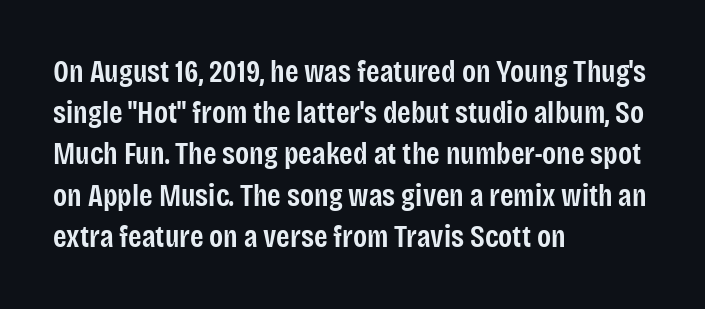
The image shows 31 px semibold, condensed sans-serif type, upright; set left-aligned, normal line spacing (1.33x), normal letter spacing, not underlined; low stroke contrast and a large x-height.
